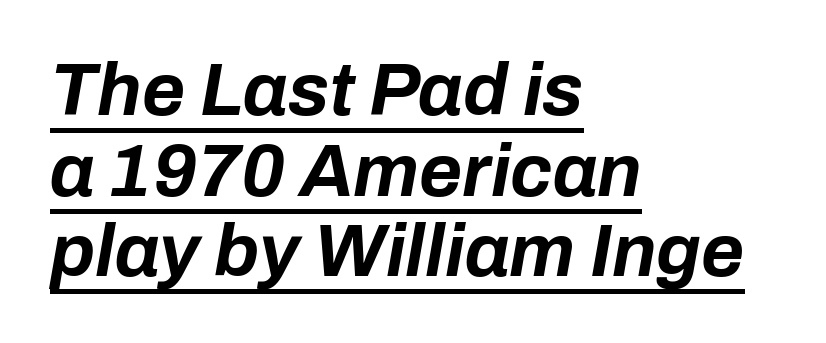
The image shows 74 px bold type, italic (leaning right); set left-aligned, tight line spacing (1.09x), normal letter spacing, underlined; low stroke contrast and a medium x-height.
